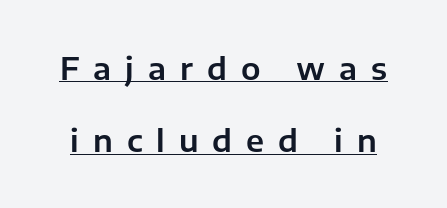
The image shows 31 px sans-serif type, upright; set loose line spacing (2.33x), unusually wide letter spacing (+0.45 em), underlined; low stroke contrast and a medium x-height.
